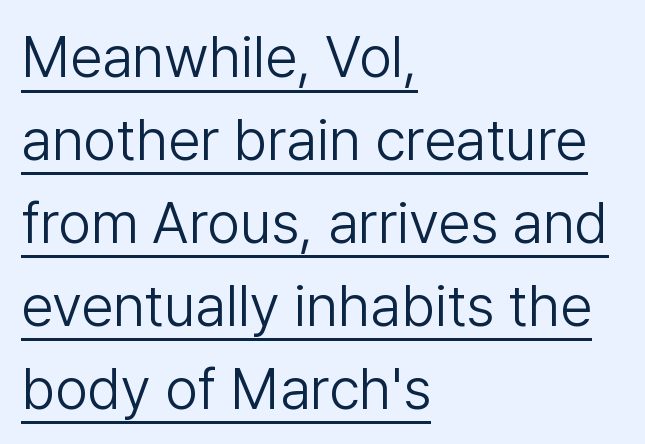
Does a line run under the words? Yes, clearly. Character widths vary here, with narrow letters taking less room than wide ones. The font's upright variant was chosen for this text. Where is the straight margin? On the left. Caption: face not bold, strokes unweighted. No feet cap the strokes, marking this as sans-serif type.
